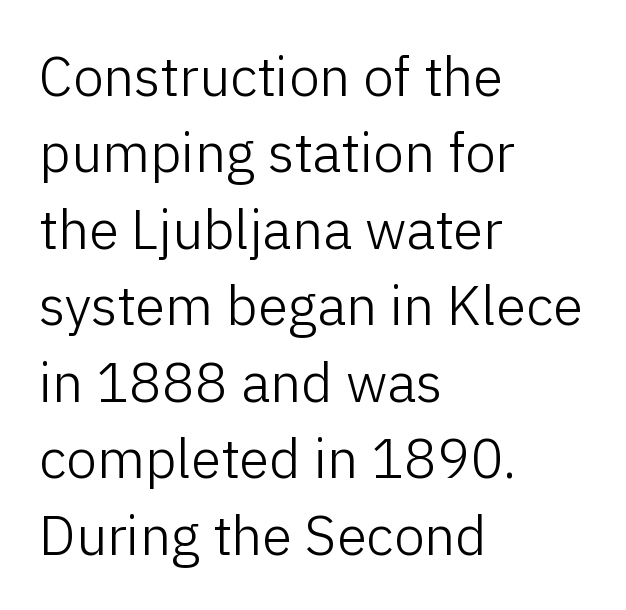
Q: Is the text bold? A: No.
Q: Is the text italic (slanted)? A: No, it is upright.
Q: Is the typeface a serif or a sans-serif typeface? A: Sans-serif.
Q: Is the text underlined? A: No.
Q: How is the paragraph aligned? A: Left-aligned.
Q: Is the spacing between letters normal or unusually wide? A: Normal.
Q: Is the spacing between lines tight, normal or loose? A: Normal.
Q: Width (condensed, normal, or wide)? A: Normal.
Q: Stroke contrast? A: Low.
Q: x-height? A: Medium.
Q: Monospaced? A: No.
